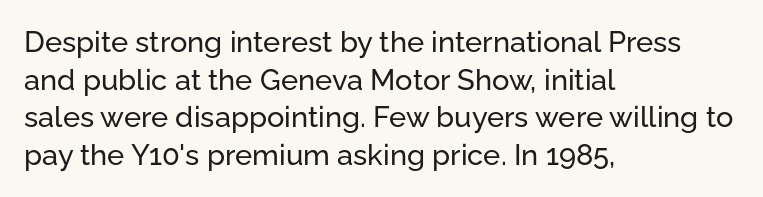
{"serif": "no", "italic": "no", "width": "normal", "stroke_contrast": "low", "x_height": "medium", "monospaced": "no", "underline": "no", "align": "left", "line_spacing": "normal", "line_spacing_ratio": 1.3, "letter_spacing": "normal", "letter_spacing_em": 0.0, "glyph_px": 29}
